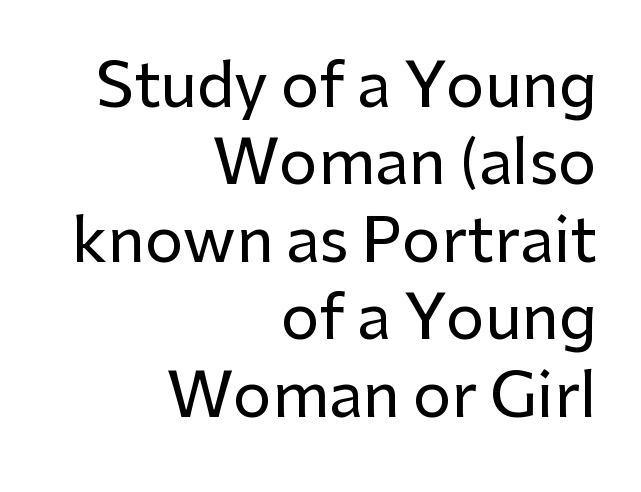
{"serif": "no", "italic": "no", "width": "normal", "stroke_contrast": "low", "x_height": "medium", "monospaced": "no", "underline": "no", "align": "right", "line_spacing": "normal", "line_spacing_ratio": 1.27, "letter_spacing": "normal", "letter_spacing_em": 0.0, "glyph_px": 61}
